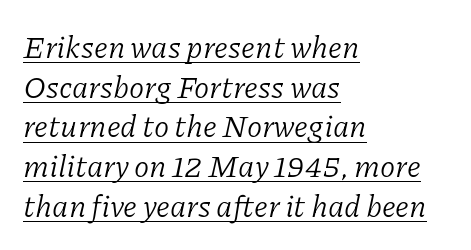
The image shows 31 px light serif type, italic (leaning right); set left-aligned, normal line spacing (1.28x), normal letter spacing, underlined; low stroke contrast and a medium x-height.
